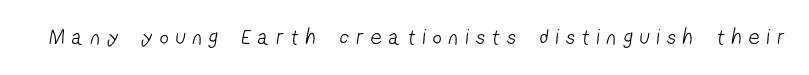
{"bold": "no", "underline": "no", "letter_spacing": "wide", "letter_spacing_em": 0.34, "glyph_px": 22}
